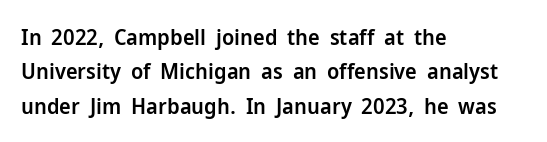
{"italic": "no", "bold": "semi", "underline": "no", "align": "left", "line_spacing": "normal", "line_spacing_ratio": 1.56, "letter_spacing": "normal", "letter_spacing_em": 0.0, "glyph_px": 22}
